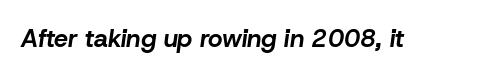
{"italic": "yes", "lean": "right", "slant_degrees": 8, "bold": "yes", "underline": "no", "letter_spacing": "normal", "letter_spacing_em": 0.0, "glyph_px": 25}
